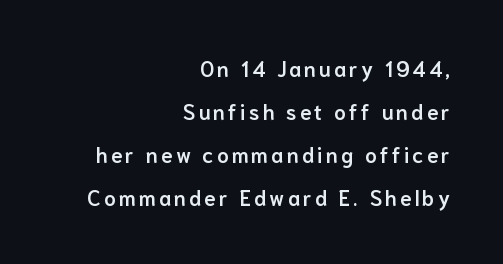
{"italic": "no", "bold": "semi", "underline": "no", "align": "right", "line_spacing": "loose", "line_spacing_ratio": 2.04, "glyph_px": 21}
